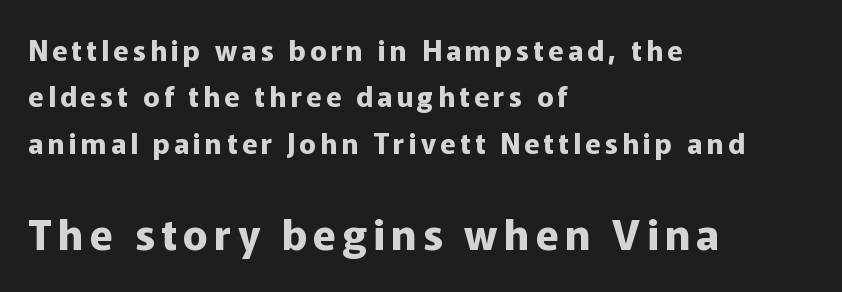
{"serif": "no", "italic": "no", "bold": "yes", "weight": "bold", "width": "normal", "stroke_contrast": "low", "x_height": "medium", "monospaced": "no", "underline": "no", "align": "left", "line_spacing": "normal", "line_spacing_ratio": 1.66, "larger_block": "second", "size_ratio": 1.5, "glyph_px": 42}
